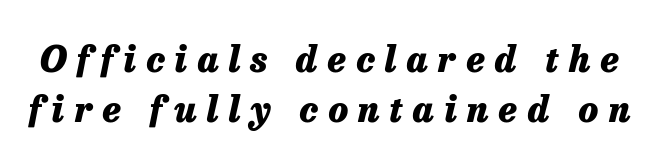
{"italic": "yes", "lean": "right", "slant_degrees": 13, "bold": "yes", "weight": "heavy", "width": "normal", "stroke_contrast": "low", "x_height": "medium", "monospaced": "no", "underline": "no", "line_spacing": "normal", "line_spacing_ratio": 1.39, "letter_spacing": "wide", "letter_spacing_em": 0.28, "glyph_px": 36}
